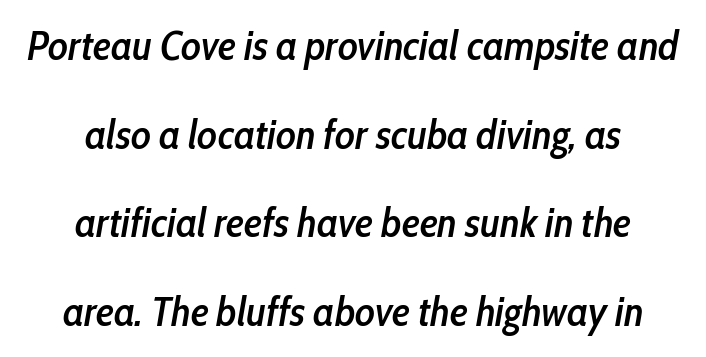
Leading: increased. Descenders hang freely into open space. This sample uses plain, unmodified letter spacing. This sample is center-justified, so both line endings float freely. Note the varied advance widths — an 'i' is clearly narrower than an 'm'.
